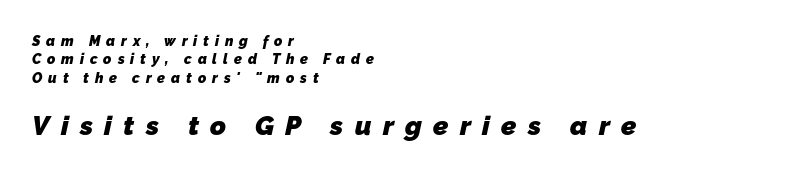
Honestly, there is no underline to notice here at all. Whoever set this made the second block the dominant, larger element. Is there much room between lines? A standard amount, neither cramped nor airy. Strokes here are thick enough to call this a true bold.
